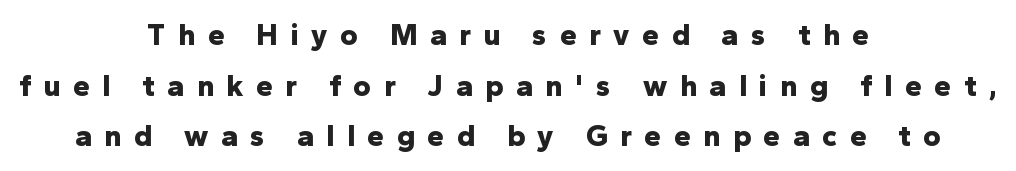
{"serif": "no", "italic": "no", "bold": "yes", "weight": "bold", "width": "normal", "stroke_contrast": "low", "x_height": "medium", "monospaced": "no", "underline": "no", "align": "center", "line_spacing": "normal", "line_spacing_ratio": 1.69, "letter_spacing": "wide", "letter_spacing_em": 0.42, "glyph_px": 30}
